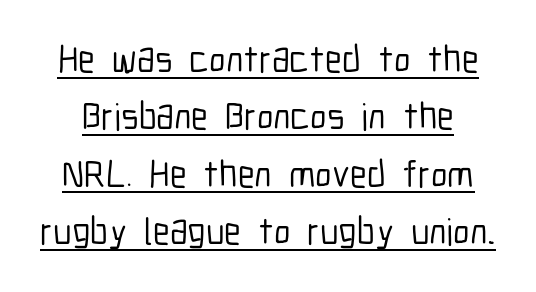
Looks like regular typesetting: each glyph gets only the width it needs. This rendering leaves character spacing at its baseline value. Looks like someone drew a line under every word here. Typographically, this falls in the sans-serif category. Does the leading feel generous? No, just average.
